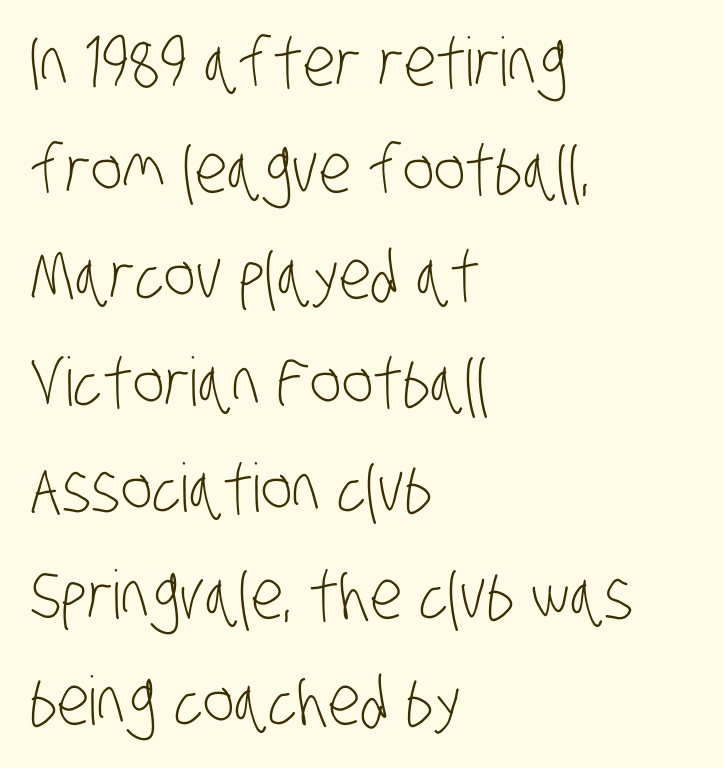
Q: Is the text bold? A: No.
Q: Is the typeface a serif or a sans-serif typeface? A: Sans-serif.
Q: Is the text underlined? A: No.
Q: How is the paragraph aligned? A: Left-aligned.
Q: Is the spacing between letters normal or unusually wide? A: Normal.
Q: Is the spacing between lines tight, normal or loose? A: Normal.
Q: Width (condensed, normal, or wide)? A: Condensed.
Q: Stroke contrast? A: Low.
Q: x-height? A: Large.
Q: Monospaced? A: No.
